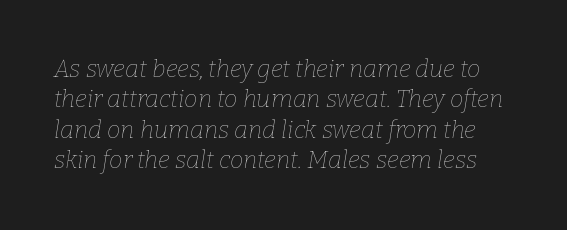
{"italic": "yes", "lean": "right", "slant_degrees": 9, "bold": "no", "underline": "no", "line_spacing": "normal", "line_spacing_ratio": 1.27, "letter_spacing": "normal", "letter_spacing_em": 0.0, "glyph_px": 24}
